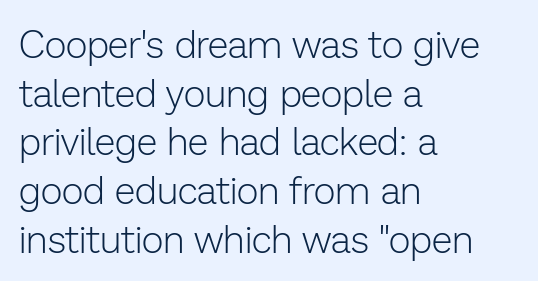
{"serif": "no", "italic": "no", "bold": "no", "weight": "light", "width": "normal", "stroke_contrast": "low", "x_height": "medium", "monospaced": "no", "underline": "no", "align": "left", "line_spacing": "normal", "line_spacing_ratio": 1.28, "letter_spacing": "normal", "letter_spacing_em": 0.0, "glyph_px": 38}
